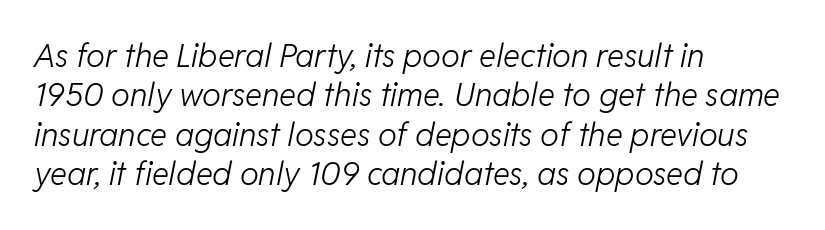
Q: Is the text bold? A: No.
Q: Is the text italic (slanted)? A: Yes, it leans right by about 11 degrees.
Q: Is the text underlined? A: No.
Q: How is the paragraph aligned? A: Left-aligned.
Q: Is the spacing between letters normal or unusually wide? A: Normal.
Q: Width (condensed, normal, or wide)? A: Normal.
Q: Stroke contrast? A: Low.
Q: x-height? A: Medium.
Q: Monospaced? A: No.
